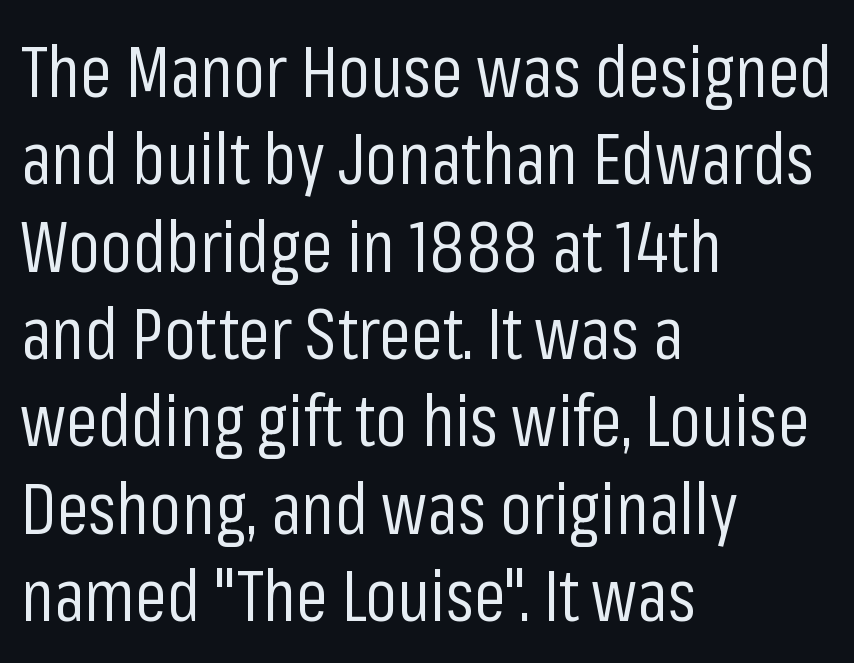
Each word holds together tightly as a unit, with standard inter-letter gaps. One-word summary of the alignment: left. Nothing sits at the stroke ends, so this counts as sans-serif. If you drew a line through each stem, it would be perfectly vertical. The rendering uses natural spacing where letterforms have individual widths.
